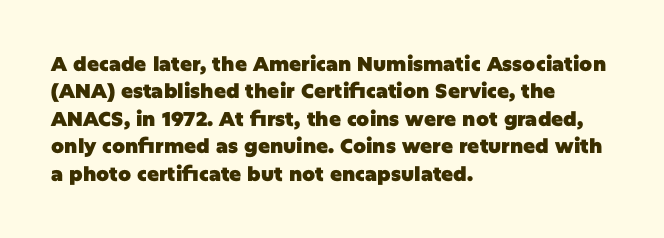
The image shows 20 px bold type, upright; set left-aligned, normal line spacing (1.37x), normal letter spacing, not underlined.
